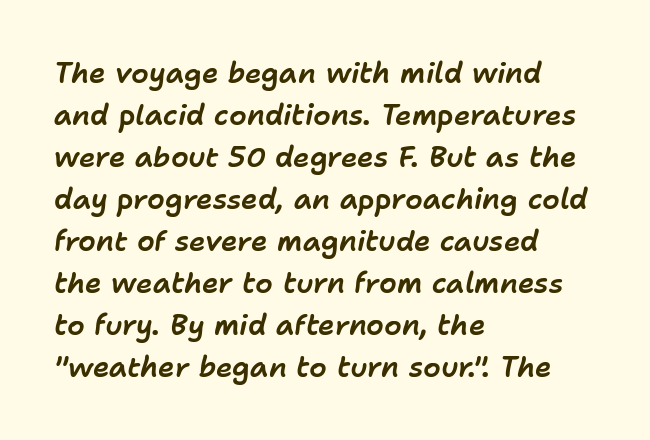
Q: Is the text italic (slanted)? A: Yes, it leans right by about 11 degrees.
Q: Is the text underlined? A: No.
Q: How is the paragraph aligned? A: Left-aligned.
Q: Is the spacing between letters normal or unusually wide? A: Normal.
Q: Is the spacing between lines tight, normal or loose? A: Normal.
Q: Width (condensed, normal, or wide)? A: Normal.
Q: Stroke contrast? A: Low.
Q: x-height? A: Medium.
Q: Monospaced? A: No.
